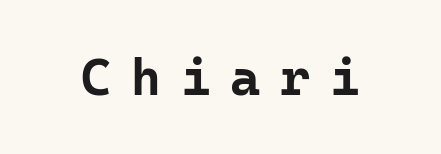
Honestly, the letter spacing is so wide it's the main thing you notice. Beneath every word, the page is bare. Bold? Absolutely — the strokes are thick and heavy. Fixed-width glyphs throughout — classic coding-font behaviour.
